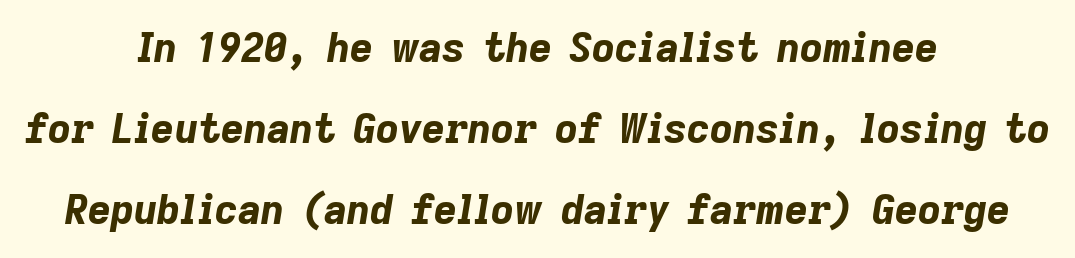
The image shows 40 px bold type, italic (leaning right); set centered, loose line spacing (2.03x), normal letter spacing, not underlined; low stroke contrast and a medium x-height.
